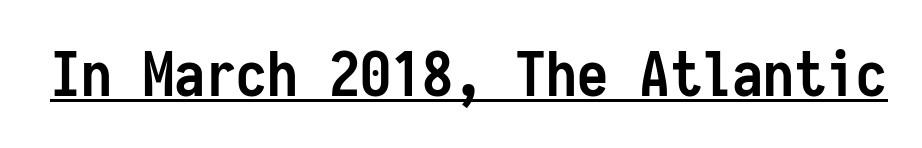
The image shows 62 px semibold, condensed sans-serif type, upright, monospaced; set normal letter spacing, underlined; low stroke contrast and a medium x-height.
